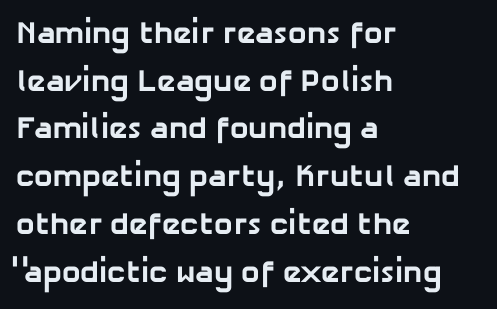
Q: Is the text bold? A: Yes.
Q: Is the typeface a serif or a sans-serif typeface? A: Sans-serif.
Q: Is the text underlined? A: No.
Q: How is the paragraph aligned? A: Left-aligned.
Q: Is the spacing between letters normal or unusually wide? A: Normal.
Q: Is the spacing between lines tight, normal or loose? A: Normal.
Q: Width (condensed, normal, or wide)? A: Normal.
Q: Stroke contrast? A: Low.
Q: x-height? A: Medium.
Q: Monospaced? A: No.
